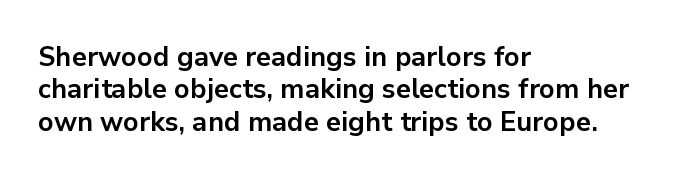
Q: Is the text bold? A: Yes.
Q: Is the text italic (slanted)? A: No, it is upright.
Q: Is the text underlined? A: No.
Q: How is the paragraph aligned? A: Left-aligned.
Q: Is the spacing between letters normal or unusually wide? A: Normal.
